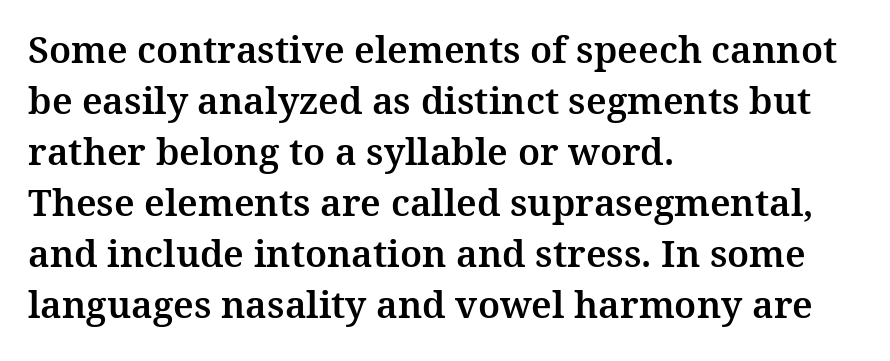
Q: Is the text italic (slanted)? A: No, it is upright.
Q: Is the typeface a serif or a sans-serif typeface? A: Serif.
Q: Is the text underlined? A: No.
Q: How is the paragraph aligned? A: Left-aligned.
Q: Is the spacing between letters normal or unusually wide? A: Normal.
Q: Is the spacing between lines tight, normal or loose? A: Normal.
Q: Width (condensed, normal, or wide)? A: Normal.
Q: Stroke contrast? A: Medium.
Q: x-height? A: Medium.
Q: Monospaced? A: No.
